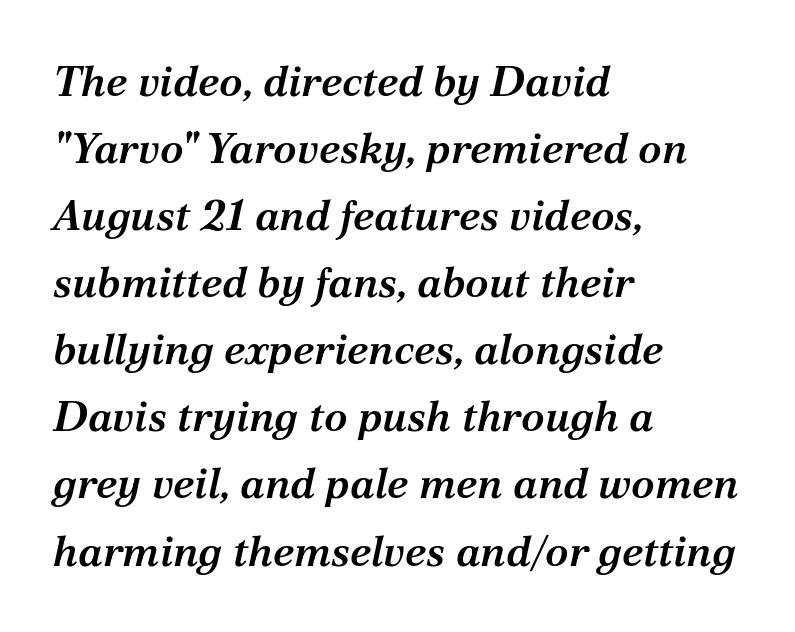
{"serif": "yes", "italic": "yes", "lean": "right", "slant_degrees": 12, "bold": "semi", "weight": "semibold", "width": "normal", "stroke_contrast": "medium", "x_height": "medium", "monospaced": "no", "underline": "no", "align": "left", "line_spacing": "normal", "line_spacing_ratio": 1.56, "letter_spacing": "normal", "letter_spacing_em": 0.0, "glyph_px": 43}
